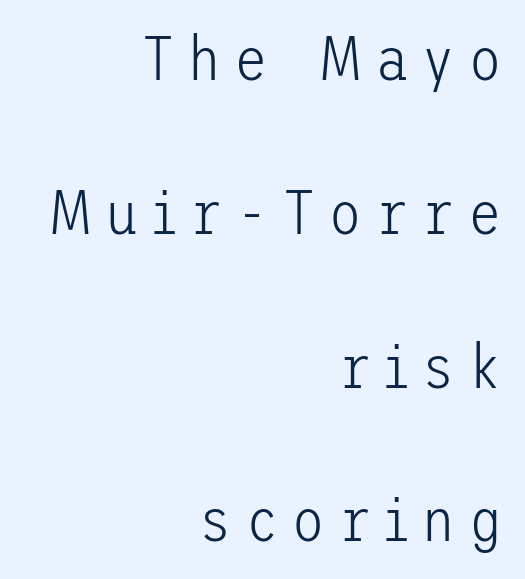
The type is letterspaced generously, with wide tracking. Designer's note — italics off, roman on. Observe the absence of serifs on each vertical stroke in this sample. The glyphs are unaccompanied by any horizontal stroke below them. Weight: not bold — regular or lighter.
